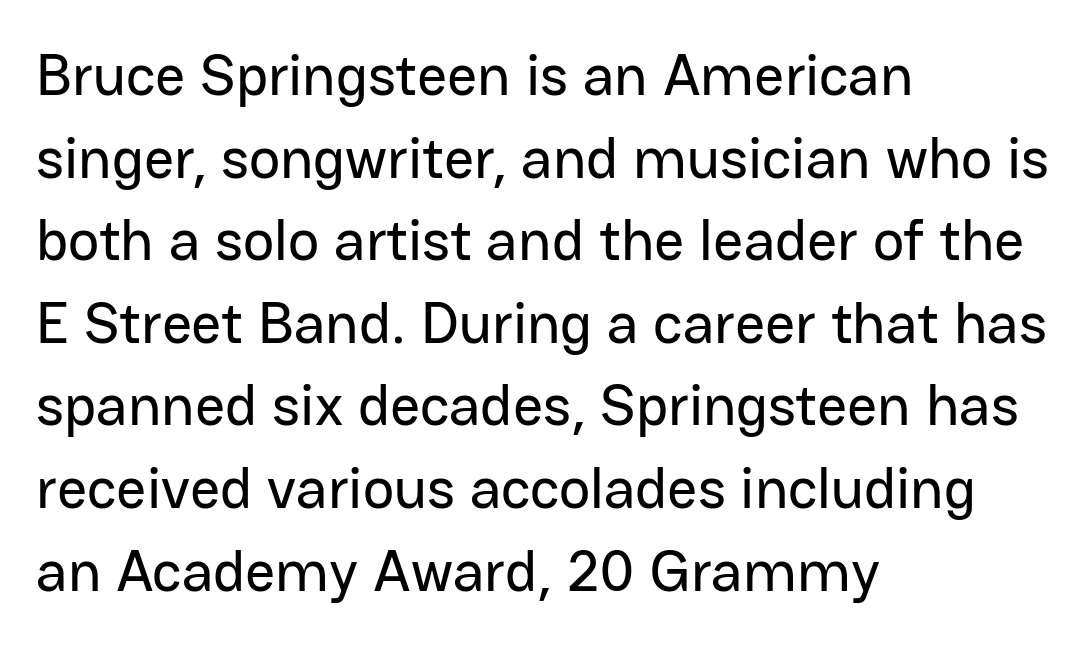
Q: Is the text italic (slanted)? A: No, it is upright.
Q: Is the typeface a serif or a sans-serif typeface? A: Sans-serif.
Q: Is the text underlined? A: No.
Q: How is the paragraph aligned? A: Left-aligned.
Q: Is the spacing between letters normal or unusually wide? A: Normal.
Q: Is the spacing between lines tight, normal or loose? A: Normal.
Q: Width (condensed, normal, or wide)? A: Normal.
Q: Stroke contrast? A: Low.
Q: x-height? A: Medium.
Q: Monospaced? A: No.
